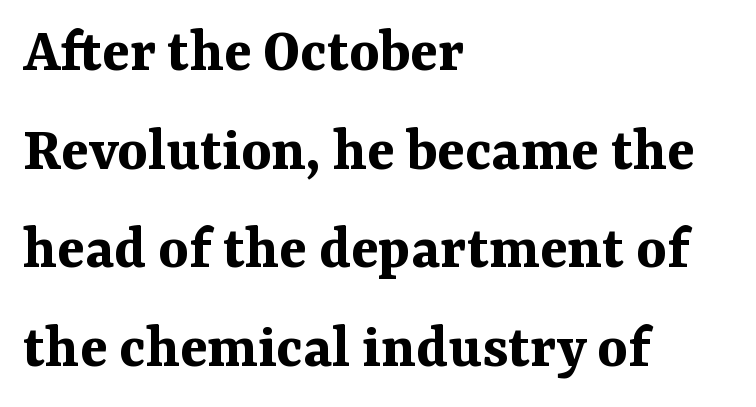
The image shows 64 px bold serif type, upright; set left-aligned, normal line spacing (1.54x), normal letter spacing, not underlined; medium stroke contrast and a medium x-height.
